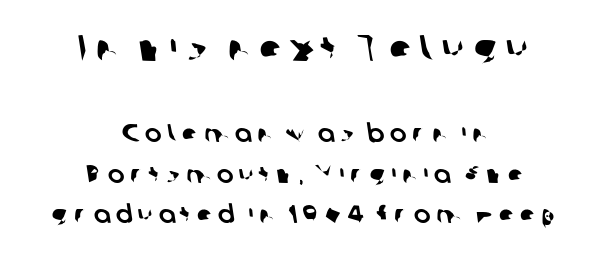
Q: Is the typeface a serif or a sans-serif typeface? A: Sans-serif.
Q: Is the text underlined? A: No.
Q: How is the paragraph aligned? A: Centered.
Q: Is the spacing between letters normal or unusually wide? A: Unusually wide.
Q: Is the spacing between lines tight, normal or loose? A: Normal.
Q: Which block of text is set in a larger size, the first (top) or the second (bottom)? A: The first (top) one.
Q: Width (condensed, normal, or wide)? A: Normal.
Q: Stroke contrast? A: Low.
Q: x-height? A: Medium.
Q: Monospaced? A: No.
